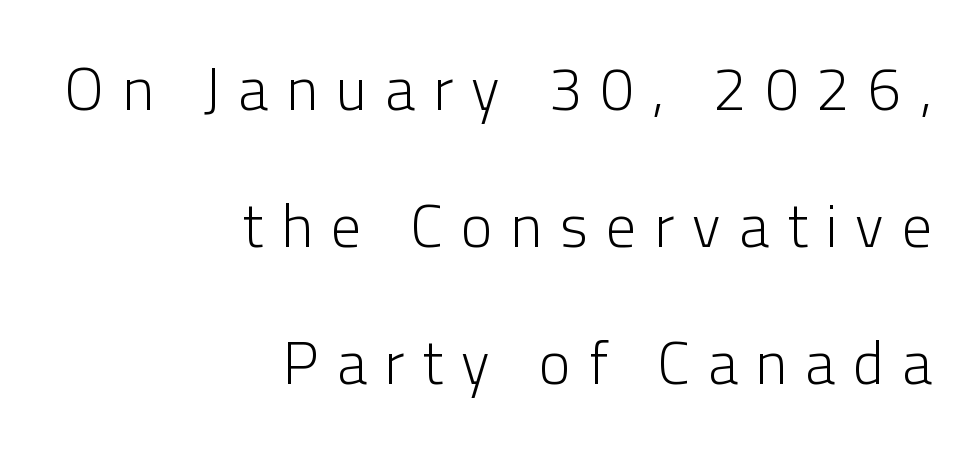
Proportional: the letters do not fall into vertical columns. Characters follow at a spacing far wider than the type designer built in. Notice how the passage keeps a crisp vertical edge on the right only. Think standard paragraph weight, or any step lighter than that.
